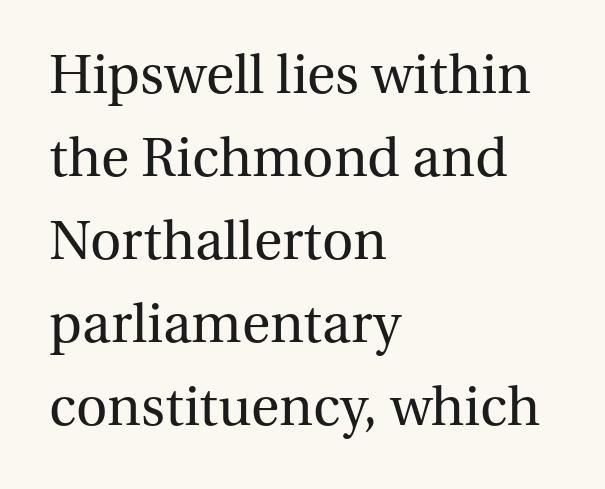
This rendering features lettering with no underline. Does extra space separate the letters? No, they use regular spacing. The strokes carry an ordinary text weight at most. The face used here is proportionally spaced, like ordinary book or web type. This sample keeps an unexceptional amount of space between lines. Italic? Not at all — the glyphs are vertical.
